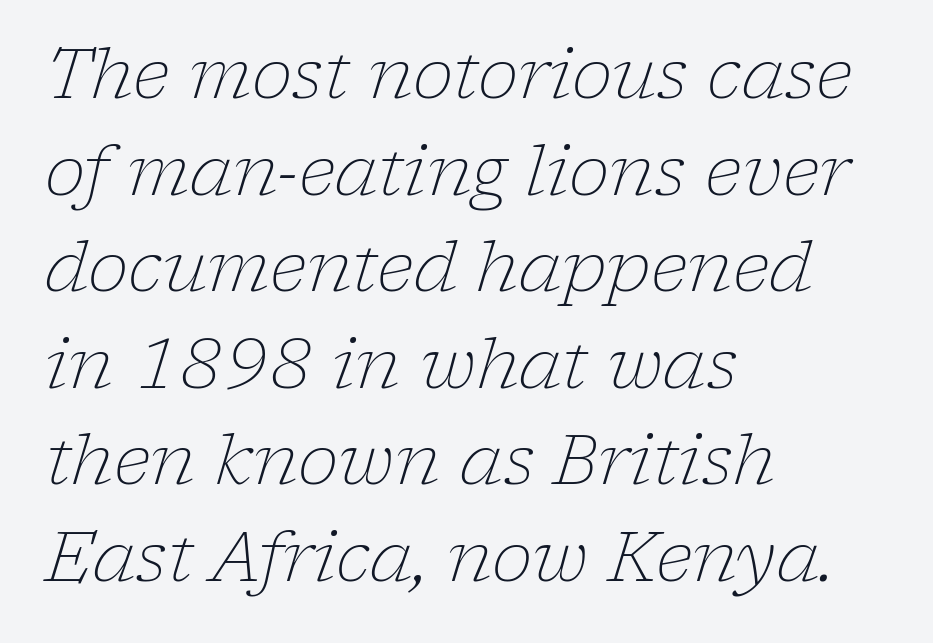
Q: Is the text bold? A: No.
Q: Is the text italic (slanted)? A: Yes, it leans right by about 17 degrees.
Q: Is the typeface a serif or a sans-serif typeface? A: Serif.
Q: Is the text underlined? A: No.
Q: How is the paragraph aligned? A: Left-aligned.
Q: Is the spacing between letters normal or unusually wide? A: Normal.
Q: Is the spacing between lines tight, normal or loose? A: Normal.
Q: Width (condensed, normal, or wide)? A: Normal.
Q: Stroke contrast? A: Low.
Q: x-height? A: Medium.
Q: Monospaced? A: No.
